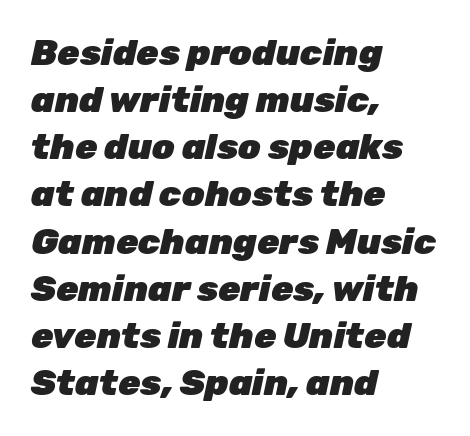
Q: Is the text bold? A: Yes.
Q: Is the text italic (slanted)? A: Yes, it leans right by about 12 degrees.
Q: Is the text underlined? A: No.
Q: How is the paragraph aligned? A: Left-aligned.
Q: Is the spacing between letters normal or unusually wide? A: Normal.
Q: Is the spacing between lines tight, normal or loose? A: Normal.
Q: Width (condensed, normal, or wide)? A: Normal.
Q: Stroke contrast? A: Low.
Q: x-height? A: Medium.
Q: Monospaced? A: No.
